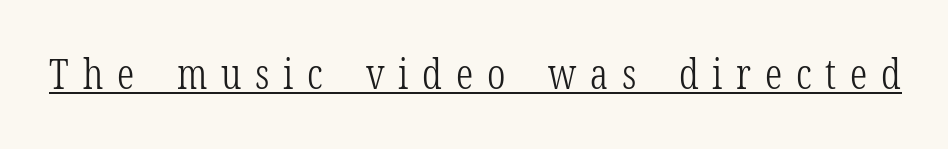
Is the letter spacing exaggerated? Yes — the characters are pushed far apart. Tall strokes in this sample are plumb rather than angled. A baseline rule has been typeset under these characters. Weight class: somewhere from thin through regular. The font family rendered here belongs to the serif group. Is this a fixed-width face? No — the glyphs have proportional, varying widths.
